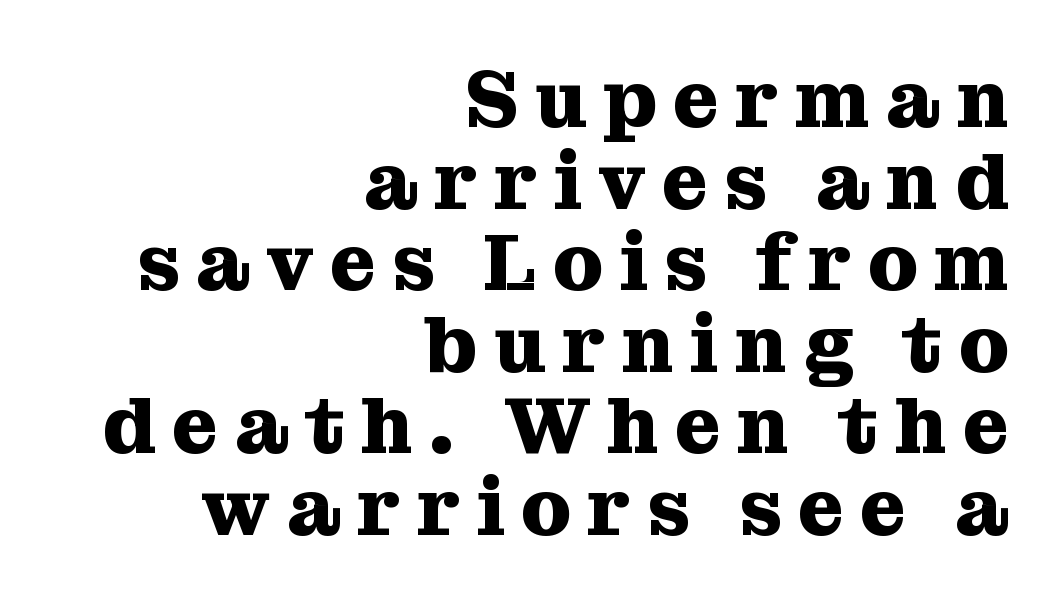
{"serif": "yes", "italic": "no", "bold": "yes", "weight": "heavy", "width": "normal", "stroke_contrast": "medium", "x_height": "medium", "monospaced": "no", "underline": "no", "align": "right", "line_spacing": "tight", "line_spacing_ratio": 1.02, "letter_spacing": "wide", "letter_spacing_em": 0.2, "glyph_px": 80}
